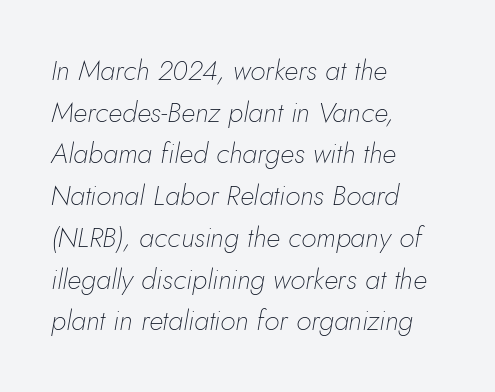
The image shows 28 px thin type, italic (leaning right); set left-aligned, normal line spacing (1.49x), normal letter spacing, not underlined; low stroke contrast and a small x-height.
